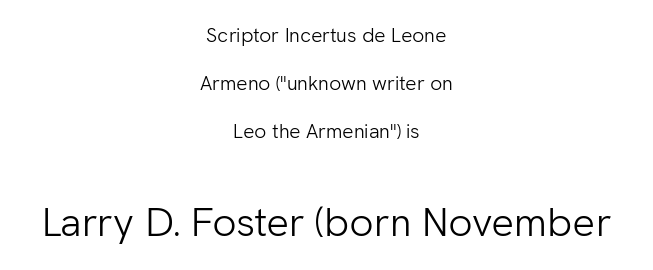
Summary of vertical rhythm: relaxed, with wide interline spacing. Reading top to bottom, the characters get bigger at the block break. Do the letters lean? They stand straight. Line starts and ends both wander, symmetrically.
